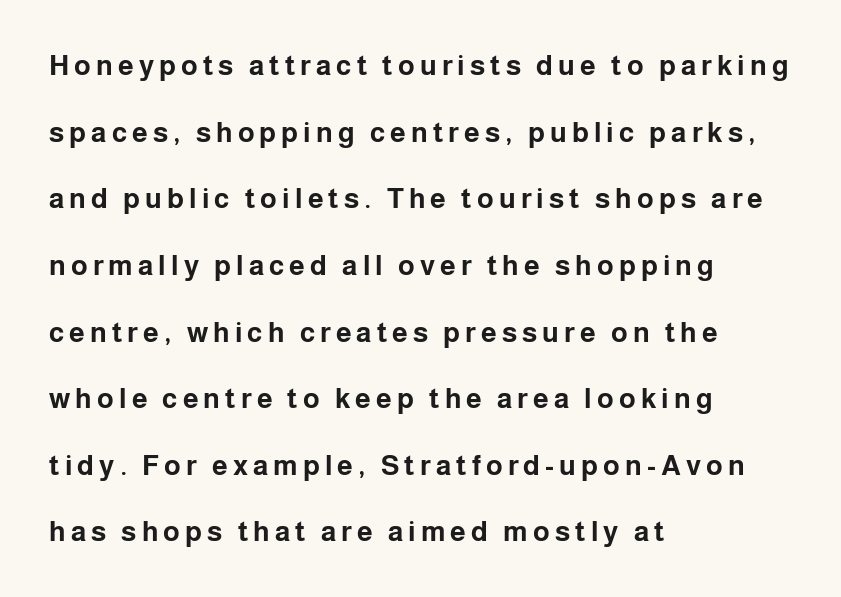
{"serif": "no", "italic": "no", "bold": "yes", "weight": "bold", "width": "normal", "stroke_contrast": "low", "x_height": "medium", "monospaced": "no", "underline": "no", "align": "left", "line_spacing": "loose", "line_spacing_ratio": 2.38, "glyph_px": 28}
